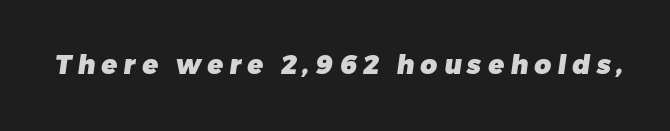
{"bold": "yes", "underline": "no", "letter_spacing": "wide", "letter_spacing_em": 0.24, "glyph_px": 26}
